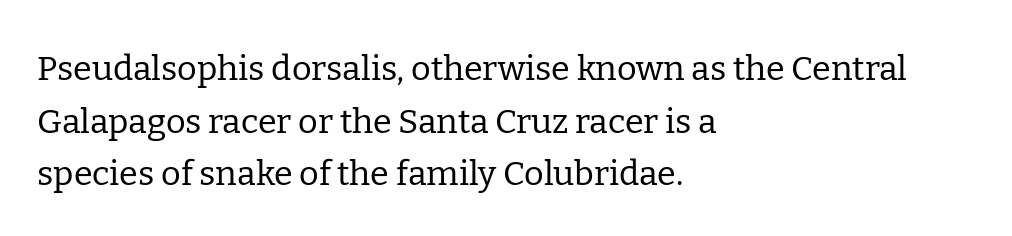
Q: Is the text bold? A: No.
Q: Is the text italic (slanted)? A: No, it is upright.
Q: Is the typeface a serif or a sans-serif typeface? A: Serif.
Q: Is the text underlined? A: No.
Q: How is the paragraph aligned? A: Left-aligned.
Q: Is the spacing between letters normal or unusually wide? A: Normal.
Q: Is the spacing between lines tight, normal or loose? A: Normal.
Q: Width (condensed, normal, or wide)? A: Normal.
Q: Stroke contrast? A: Low.
Q: x-height? A: Medium.
Q: Monospaced? A: No.
